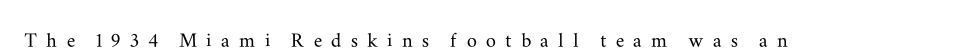
The image shows 25 px text type, upright; set unusually wide letter spacing (+0.37 em), not underlined.
